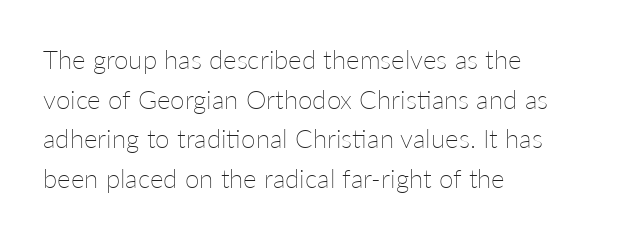
Q: Is the text bold? A: No.
Q: Is the text italic (slanted)? A: No, it is upright.
Q: Is the text underlined? A: No.
Q: How is the paragraph aligned? A: Left-aligned.
Q: Is the spacing between letters normal or unusually wide? A: Normal.
Q: Is the spacing between lines tight, normal or loose? A: Normal.
